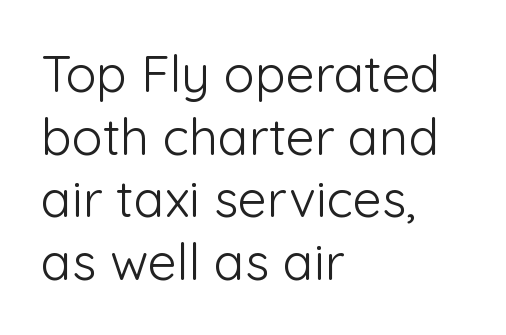
{"serif": "no", "italic": "no", "bold": "no", "weight": "light", "width": "normal", "stroke_contrast": "low", "x_height": "medium", "monospaced": "no", "underline": "no", "align": "left", "line_spacing_ratio": 1.23, "letter_spacing": "normal", "letter_spacing_em": 0.0, "glyph_px": 51}
